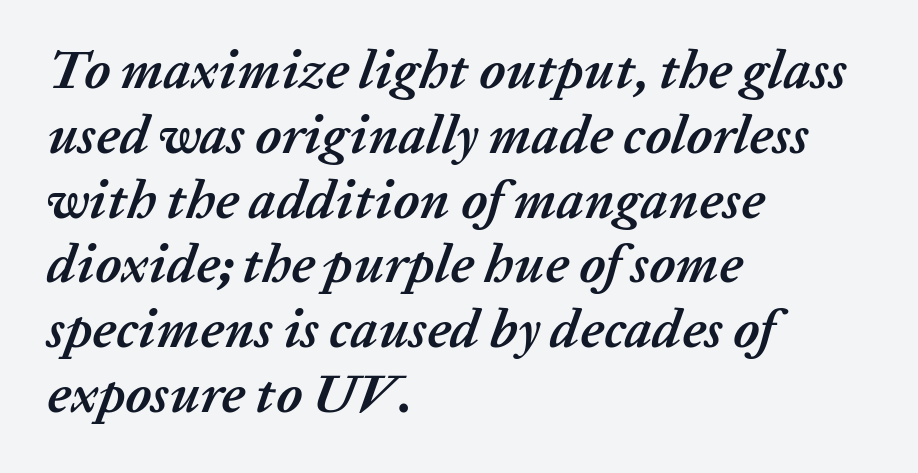
Q: Is the text bold? A: Yes.
Q: Is the text italic (slanted)? A: Yes, it leans right by about 20 degrees.
Q: Is the text underlined? A: No.
Q: How is the paragraph aligned? A: Left-aligned.
Q: Is the spacing between letters normal or unusually wide? A: Normal.
Q: Width (condensed, normal, or wide)? A: Normal.
Q: Stroke contrast? A: Low.
Q: x-height? A: Medium.
Q: Monospaced? A: No.
